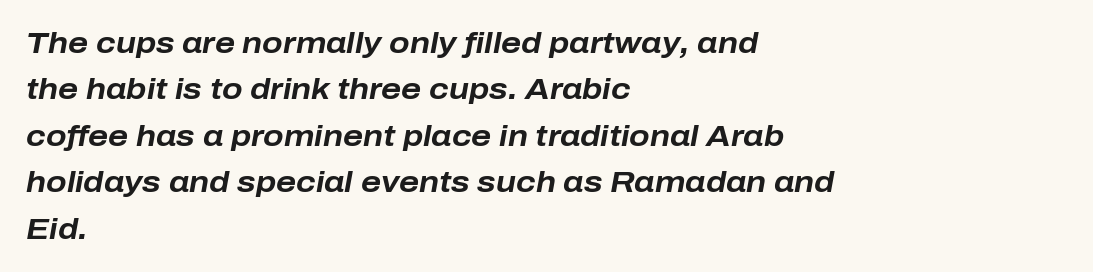
Q: Is the text bold? A: Yes.
Q: Is the text italic (slanted)? A: Yes, it leans right by about 10 degrees.
Q: Is the text underlined? A: No.
Q: How is the paragraph aligned? A: Left-aligned.
Q: Is the spacing between letters normal or unusually wide? A: Normal.
Q: Is the spacing between lines tight, normal or loose? A: Normal.
Q: Width (condensed, normal, or wide)? A: Normal.
Q: Stroke contrast? A: Low.
Q: x-height? A: Medium.
Q: Monospaced? A: No.
